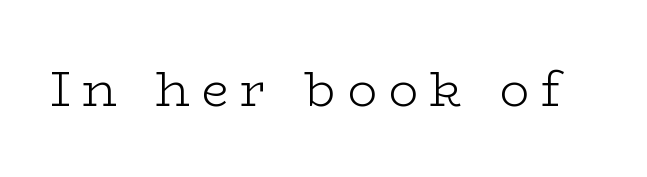
The image shows 49 px light, wide serif type, upright; set unusually wide letter spacing (+0.24 em), not underlined; low stroke contrast and a medium x-height.
